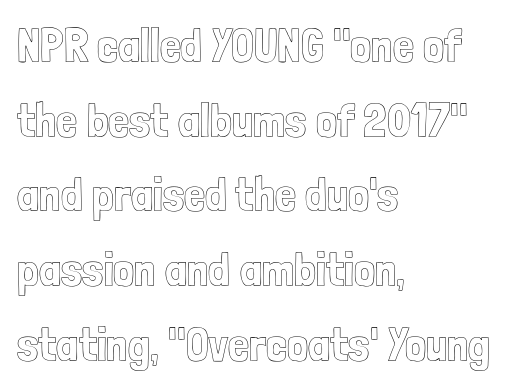
{"italic": "no", "width": "condensed", "x_height": "medium", "monospaced": "no", "underline": "no", "align": "left", "line_spacing": "normal", "line_spacing_ratio": 1.59, "letter_spacing": "normal", "letter_spacing_em": 0.0, "glyph_px": 47}
